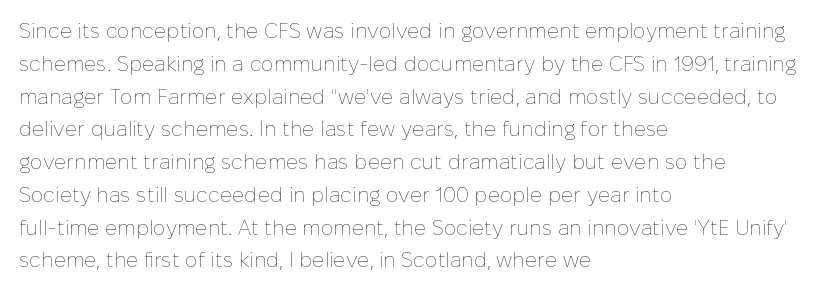
{"italic": "no", "bold": "no", "underline": "no", "align": "left", "line_spacing": "normal", "line_spacing_ratio": 1.56, "letter_spacing": "normal", "letter_spacing_em": 0.0, "glyph_px": 21}
